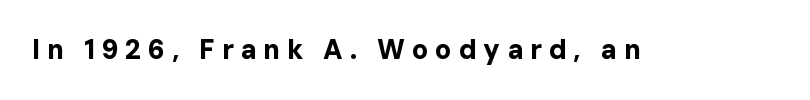
In terms of letterspacing, this is a distinctly airy, spread setting. Stroke thickness is high; the sample reads as a true bold. The space directly below the letters is spotless. Upright lettering throughout.
